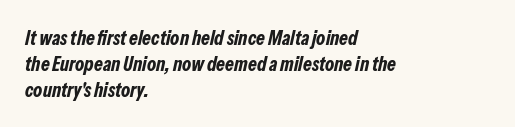
Line beginnings align vertically; line endings do not. Inter-character spacing is left at the font's built-in metrics. Each glyph is drawn with heavy, bold strokes. Descenders hang freely into open space. Whoever set this chose a conventional vertical rhythm.
